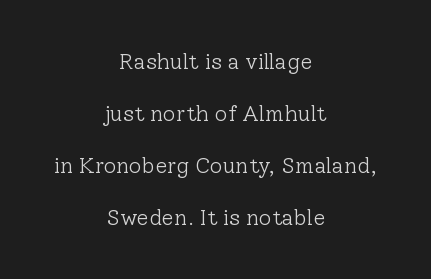
Every character sits straight up, as roman type does. The lines in this sample share a center point and differ in where they start and stop. Stroke thickness stays within the range of a standard reading face or lighter. Quick note: underline off. The line texture is even and compact thanks to regular tracking.
